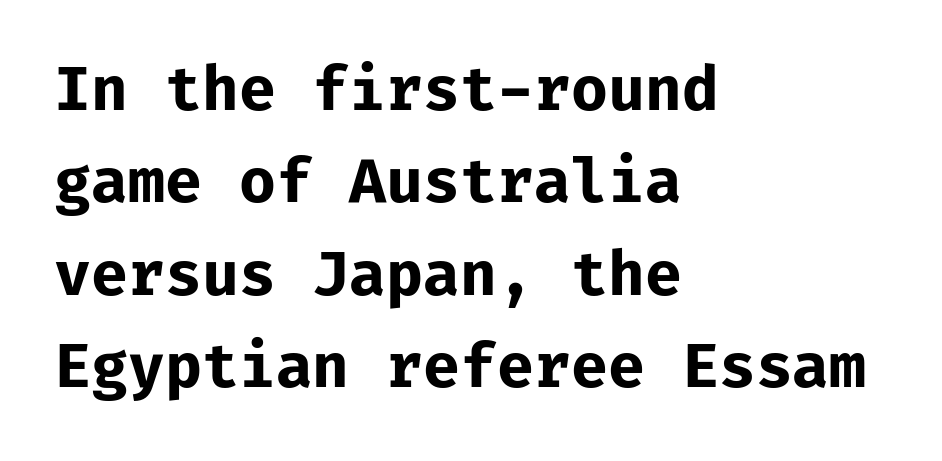
The image shows 60 px bold sans-serif type, upright, monospaced; set left-aligned, normal line spacing (1.54x), normal letter spacing, not underlined; low stroke contrast and a medium x-height.
